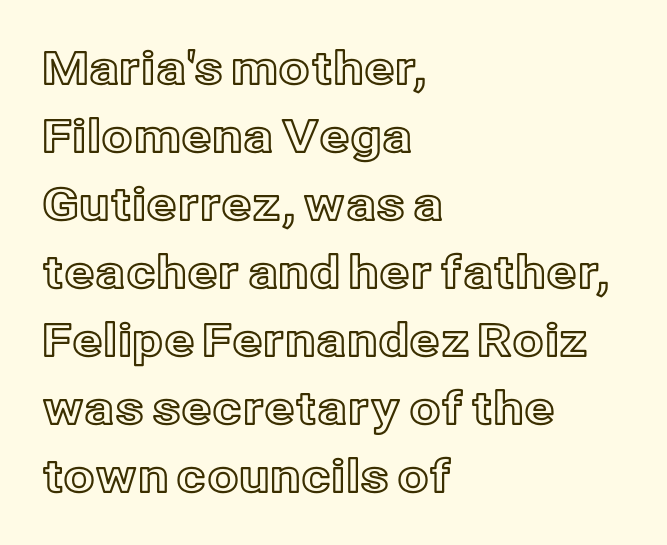
It's the straight-up-and-down kind of type. Regarding leading, the lines here are spaced in the standard way. Unmarked baselines from the first word to the last. Horizontal alignment here is leftward, the default for most running prose. You could not count columns in this text — the font is proportionally spaced. The type is set solid horizontally, with unmodified tracking.
